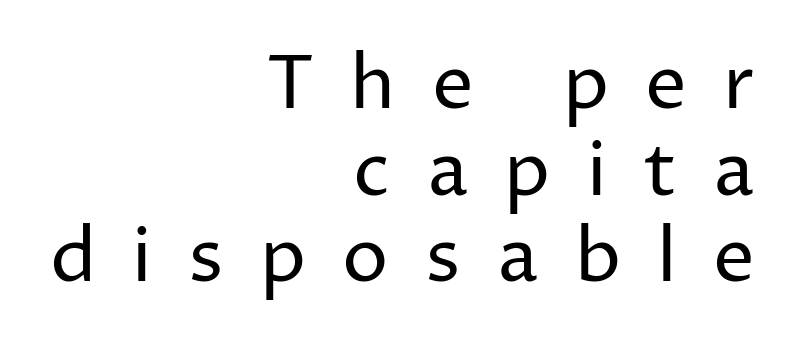
The image shows 74 px regular-weight sans-serif type, upright; set right-aligned, line spacing 1.17x, unusually wide letter spacing (+0.49 em), not underlined; low stroke contrast and a medium x-height.
